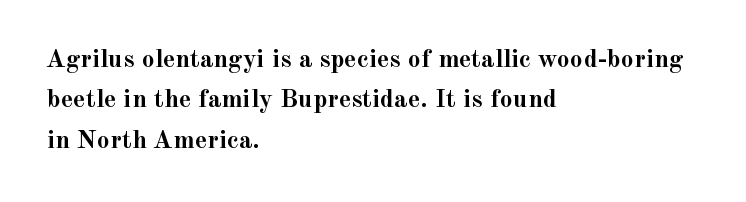
Q: Is the text bold? A: Yes.
Q: Is the text italic (slanted)? A: No, it is upright.
Q: Is the text underlined? A: No.
Q: How is the paragraph aligned? A: Left-aligned.
Q: Is the spacing between letters normal or unusually wide? A: Normal.
Q: Is the spacing between lines tight, normal or loose? A: Normal.
